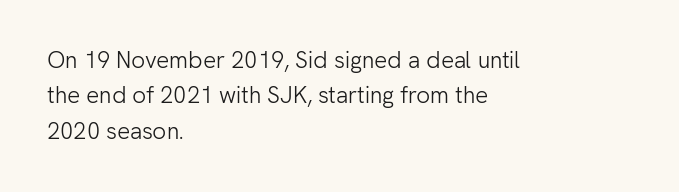
Q: Is the text bold? A: No.
Q: Is the text italic (slanted)? A: No, it is upright.
Q: Is the text underlined? A: No.
Q: How is the paragraph aligned? A: Left-aligned.
Q: Is the spacing between letters normal or unusually wide? A: Normal.
Q: Is the spacing between lines tight, normal or loose? A: Normal.
